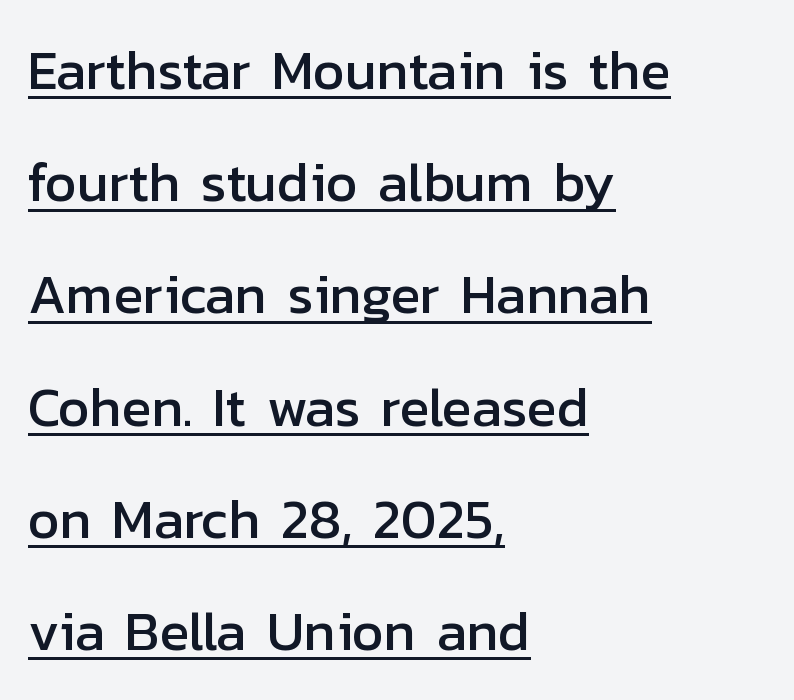
Is this a fixed-width face? No — the glyphs have proportional, varying widths. Short note: letters normally spaced. No feet cap the strokes, marking this as sans-serif type. Italic? Not at all — the glyphs are vertical. All the whitespace from short lines collects on the right. Whoever set this chose breathing room over compactness in the vertical rhythm.
